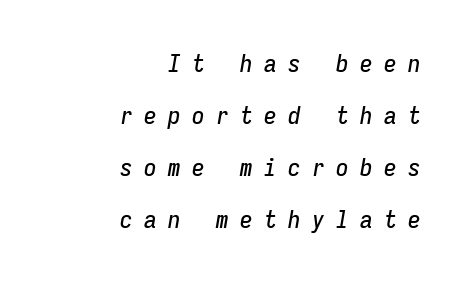
The image shows 25 px text type, italic (leaning right); set right-aligned, loose line spacing (2.08x), unusually wide letter spacing (+0.46 em), not underlined.
